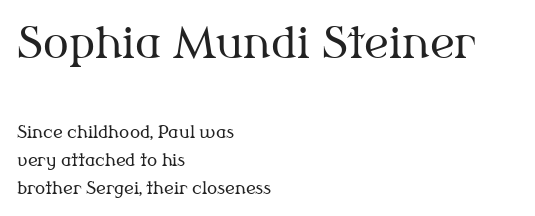
The image shows 43 px regular-weight serif type, upright; set left-aligned, normal line spacing (1.63x), normal letter spacing, not underlined; the first (top) block is 2.53x larger; medium stroke contrast and a medium x-height.
